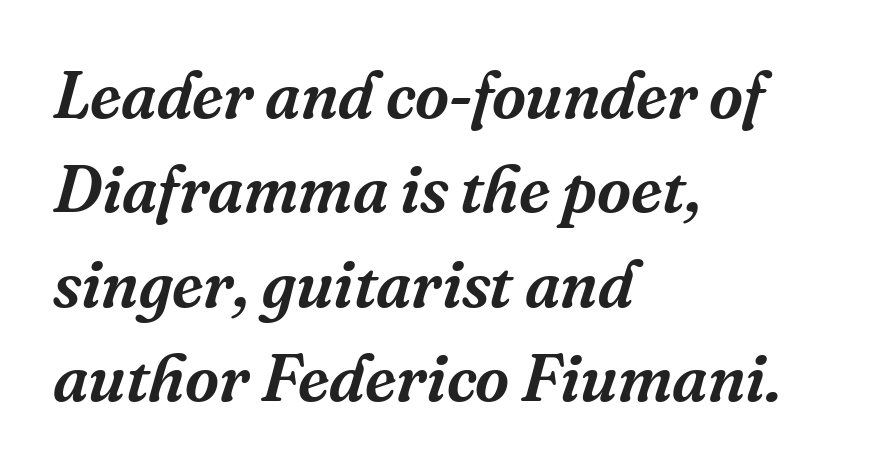
The image shows 66 px serif type, italic (leaning right); set left-aligned, normal line spacing (1.43x), normal letter spacing, not underlined; medium stroke contrast and a medium x-height.
